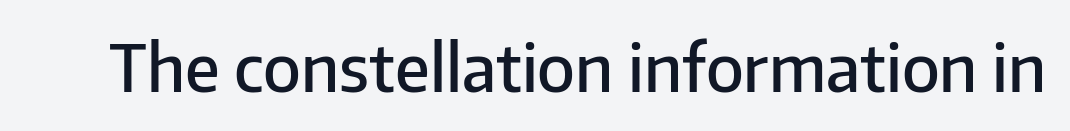
Q: Is the text bold? A: Semi-bold.
Q: Is the text italic (slanted)? A: No, it is upright.
Q: Is the typeface a serif or a sans-serif typeface? A: Sans-serif.
Q: Is the text underlined? A: No.
Q: Is the spacing between letters normal or unusually wide? A: Normal.
Q: Width (condensed, normal, or wide)? A: Normal.
Q: Stroke contrast? A: Low.
Q: x-height? A: Medium.
Q: Monospaced? A: No.
